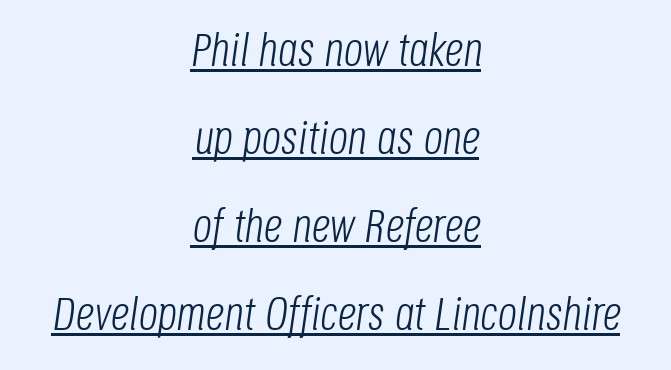
Q: Is the text bold? A: No.
Q: Is the text italic (slanted)? A: Yes, it leans right by about 8 degrees.
Q: Is the text underlined? A: Yes.
Q: How is the paragraph aligned? A: Centered.
Q: Is the spacing between letters normal or unusually wide? A: Normal.
Q: Width (condensed, normal, or wide)? A: Condensed.
Q: Stroke contrast? A: Low.
Q: x-height? A: Large.
Q: Monospaced? A: No.
